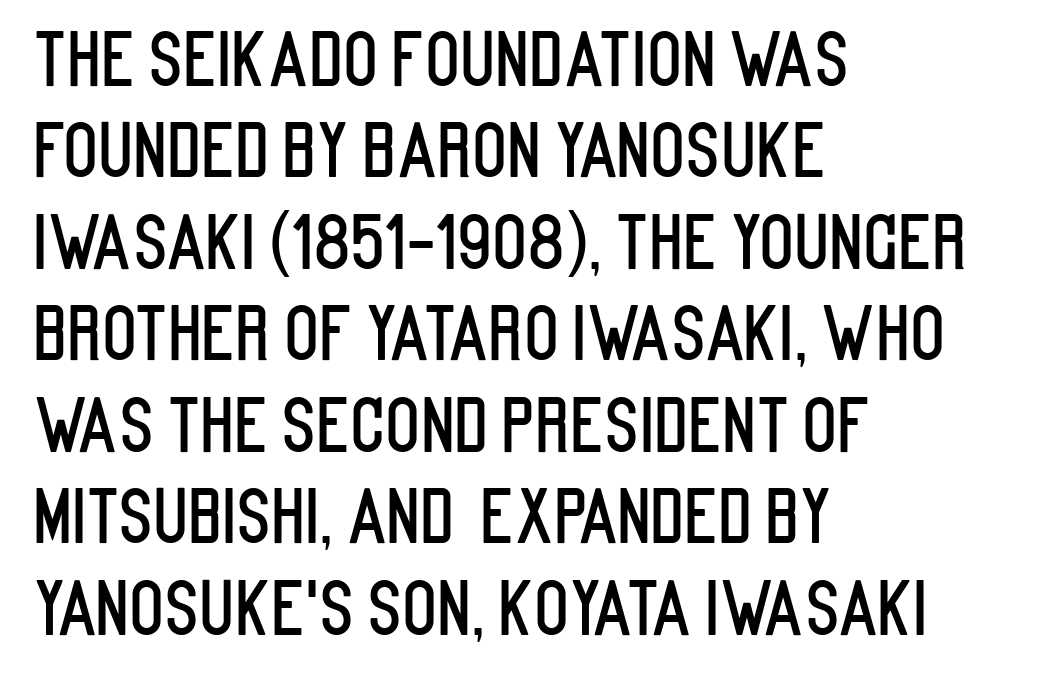
{"serif": "no", "italic": "no", "width": "condensed", "stroke_contrast": "low", "x_height": "large", "monospaced": "no", "underline": "no", "align": "left", "line_spacing": "normal", "line_spacing_ratio": 1.27, "letter_spacing": "normal", "letter_spacing_em": 0.0, "glyph_px": 72}
